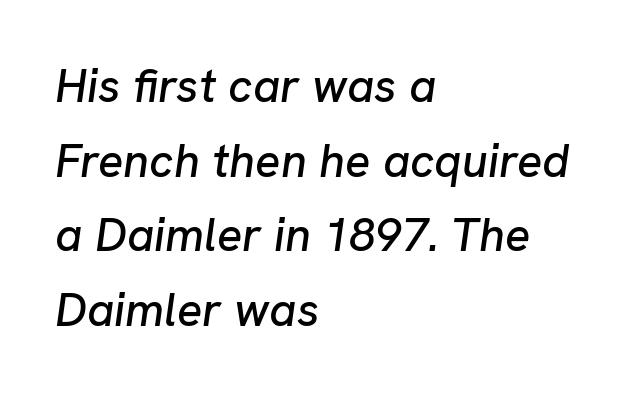
The image shows 47 px text type, italic (leaning right); set left-aligned, normal line spacing (1.59x), normal letter spacing, not underlined; low stroke contrast and a medium x-height.
